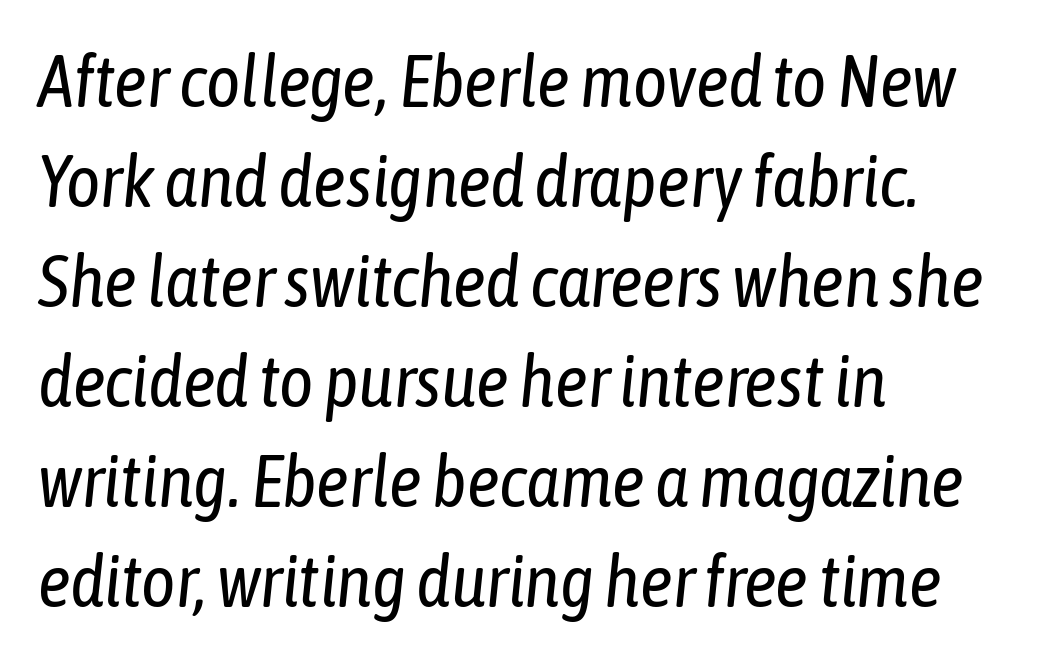
Q: Is the text bold? A: No.
Q: Is the text italic (slanted)? A: Yes, it leans right by about 6 degrees.
Q: Is the text underlined? A: No.
Q: How is the paragraph aligned? A: Left-aligned.
Q: Is the spacing between letters normal or unusually wide? A: Normal.
Q: Is the spacing between lines tight, normal or loose? A: Normal.
Q: Width (condensed, normal, or wide)? A: Condensed.
Q: Stroke contrast? A: Low.
Q: x-height? A: Medium.
Q: Monospaced? A: No.
